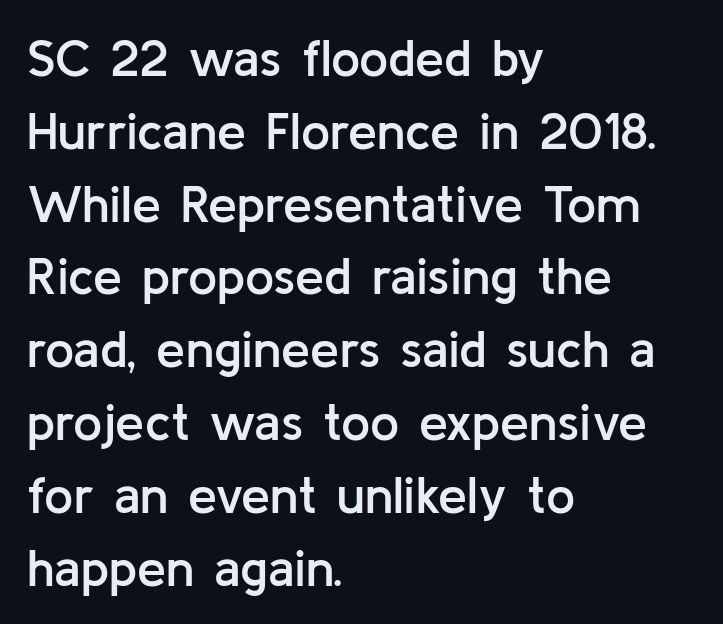
Q: Is the text bold? A: Semi-bold.
Q: Is the text italic (slanted)? A: No, it is upright.
Q: Is the typeface a serif or a sans-serif typeface? A: Sans-serif.
Q: Is the text underlined? A: No.
Q: How is the paragraph aligned? A: Left-aligned.
Q: Is the spacing between letters normal or unusually wide? A: Normal.
Q: Is the spacing between lines tight, normal or loose? A: Normal.
Q: Width (condensed, normal, or wide)? A: Normal.
Q: Stroke contrast? A: Low.
Q: x-height? A: Medium.
Q: Monospaced? A: No.
